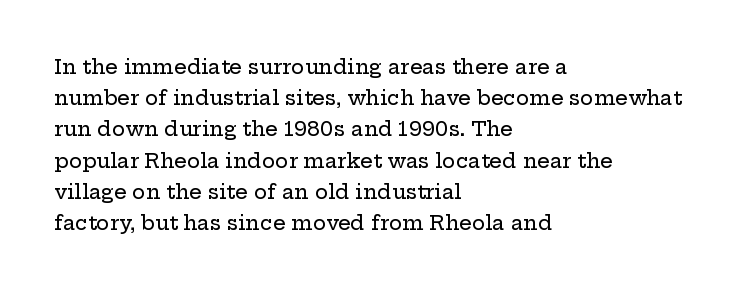
You could call the tracking neutral — neither tight nor loose. No italicization has been applied; the sample stays upright. Just letters on the line, the space beneath them empty. Compared with typical paragraphs, the rows here are spaced about the same.
